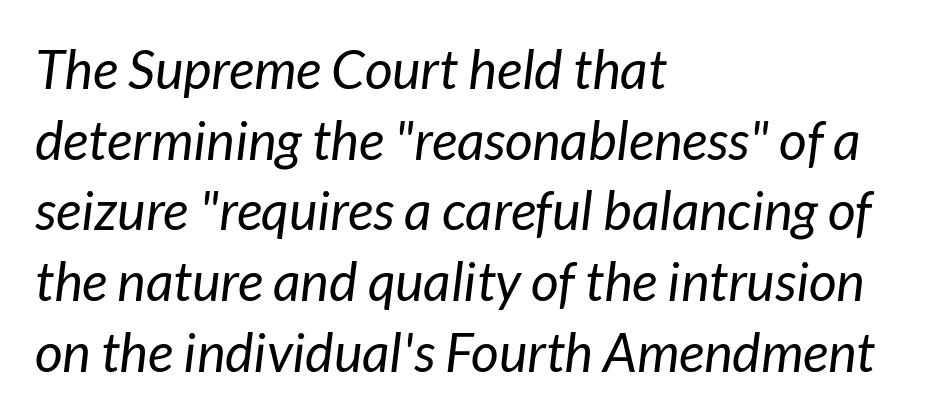
The rendering uses a moderate line-height, typical for paragraphs. Stems here are at most as thick as an everyday book face. The glyphs are unaccompanied by any horizontal stroke below them. Is this a fixed-width face? No — the glyphs have proportional, varying widths. These lines keep a tight, regular rhythm from letter to letter.
